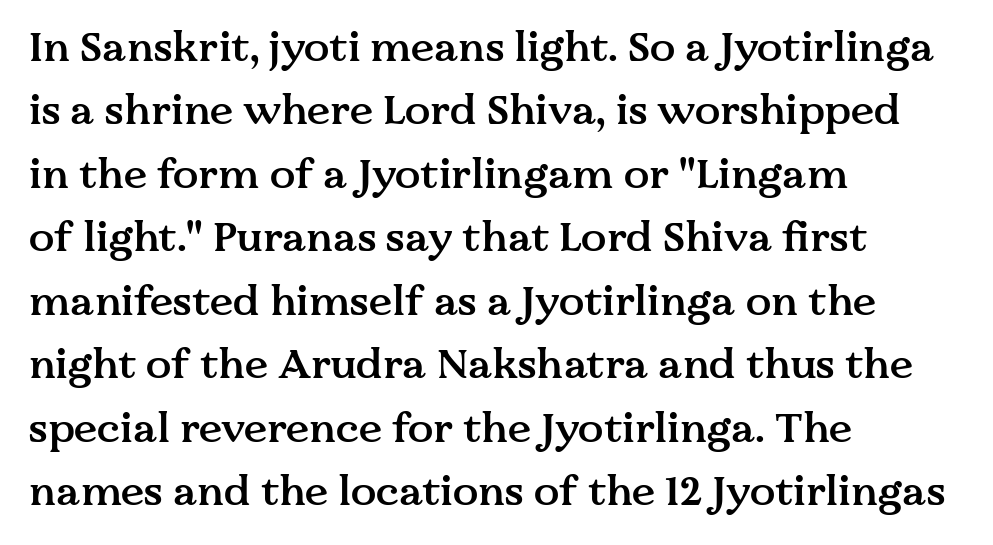
This is the regular roman posture of the typeface. Honestly, there is no underline to notice here at all. Are there feet on the stems? There are — it's a serif. Moderately thickened strokes mark this as semibold type. How are the letters spaced? Ordinarily, with no added tracking. The leading is moderate, giving the passage an even texture.
